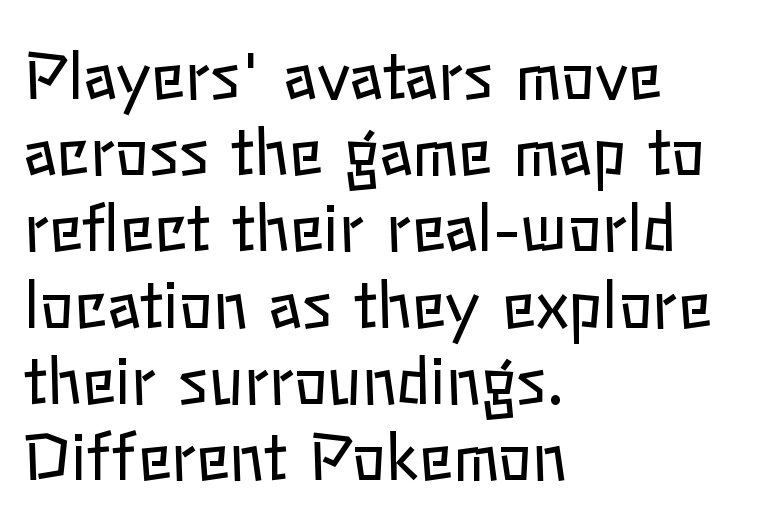
Q: Is the text bold? A: No.
Q: Is the text italic (slanted)? A: No, it is upright.
Q: Is the text underlined? A: No.
Q: How is the paragraph aligned? A: Left-aligned.
Q: Is the spacing between letters normal or unusually wide? A: Normal.
Q: Width (condensed, normal, or wide)? A: Normal.
Q: Stroke contrast? A: Low.
Q: x-height? A: Medium.
Q: Monospaced? A: No.
